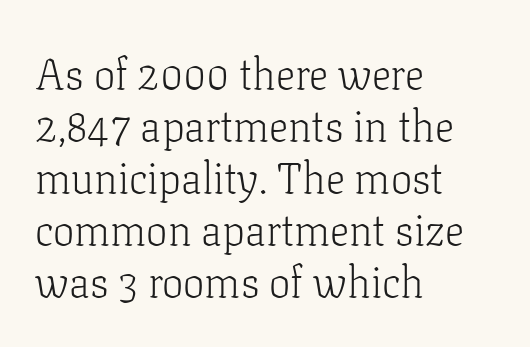
The strokes are not fattened; the text isn't bold. Caption: multi-line text, flush left, ragged right. Characters follow at the spacing the type designer built in. Ascenders rise straight up at ninety degrees. Here the designer chose a conventional face with non-uniform glyph widths.
